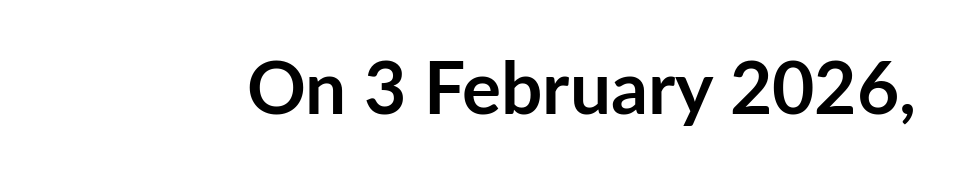
Q: Is the text bold? A: Yes.
Q: Is the text italic (slanted)? A: No, it is upright.
Q: Is the typeface a serif or a sans-serif typeface? A: Sans-serif.
Q: Is the text underlined? A: No.
Q: Is the spacing between letters normal or unusually wide? A: Normal.
Q: Width (condensed, normal, or wide)? A: Normal.
Q: Stroke contrast? A: Low.
Q: x-height? A: Medium.
Q: Monospaced? A: No.
